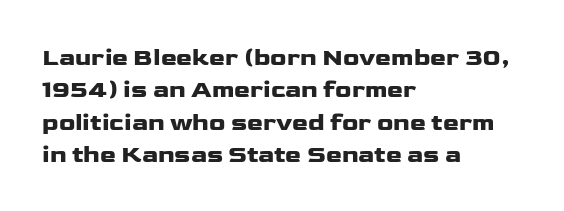
The image shows 24 px text type, upright; set left-aligned, normal line spacing (1.35x), normal letter spacing, not underlined.
